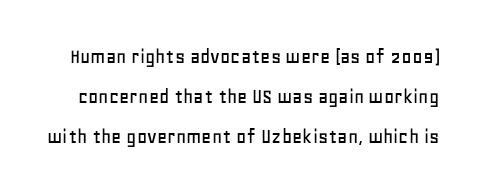
Characters follow at the spacing the type designer built in. The specimen omits any rule beneath the text block's lines. Upright lettering throughout.
